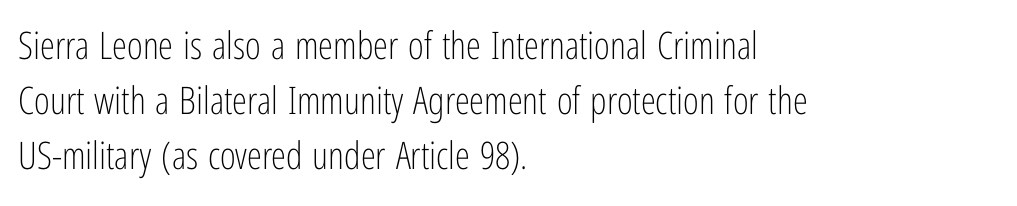
{"serif": "no", "italic": "no", "bold": "no", "weight": "light", "width": "condensed", "stroke_contrast": "low", "x_height": "medium", "monospaced": "no", "underline": "no", "align": "left", "line_spacing": "normal", "line_spacing_ratio": 1.45, "letter_spacing": "normal", "letter_spacing_em": 0.0, "glyph_px": 38}
